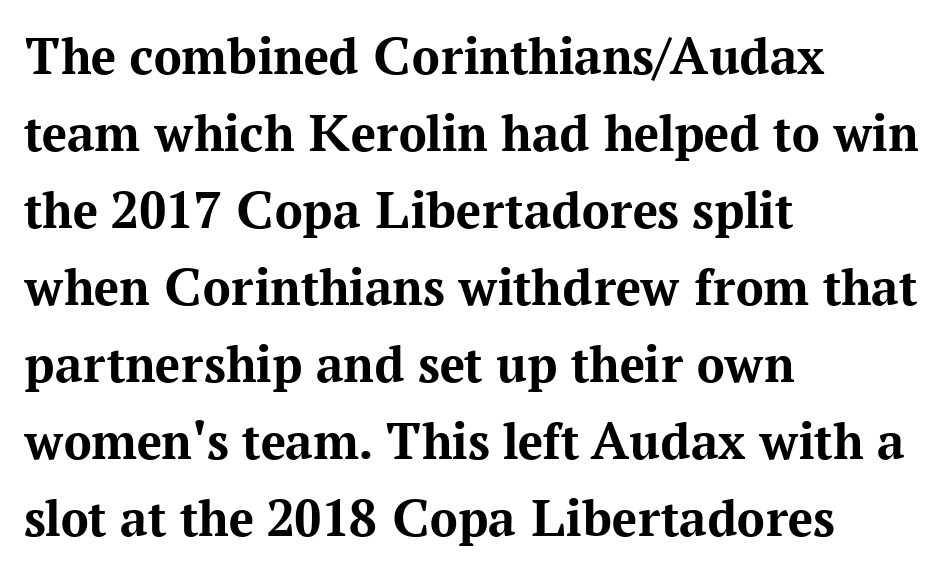
The image shows 55 px bold serif type, upright; set left-aligned, normal line spacing (1.4x), normal letter spacing, not underlined; medium stroke contrast and a medium x-height.
